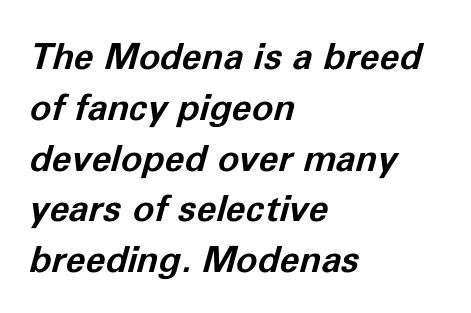
Q: Is the text bold? A: Yes.
Q: Is the text italic (slanted)? A: Yes, it leans right by about 11 degrees.
Q: Is the text underlined? A: No.
Q: How is the paragraph aligned? A: Left-aligned.
Q: Is the spacing between letters normal or unusually wide? A: Normal.
Q: Is the spacing between lines tight, normal or loose? A: Normal.
Q: Width (condensed, normal, or wide)? A: Normal.
Q: Stroke contrast? A: Low.
Q: x-height? A: Medium.
Q: Monospaced? A: No.
